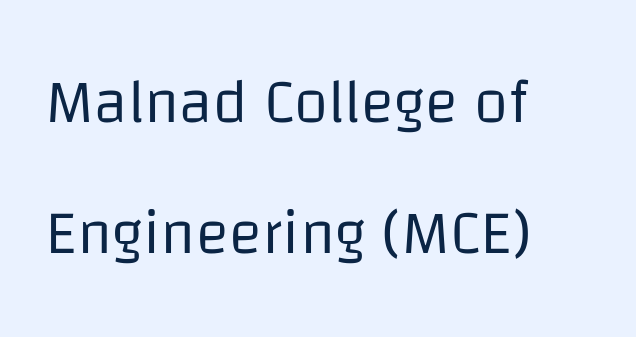
The words here are not underlined. Is this a sans? Yes — the strokes have no serifs. Tall strokes in this sample are plumb rather than angled. The passage is arranged the way most books set body copy — flush left.
